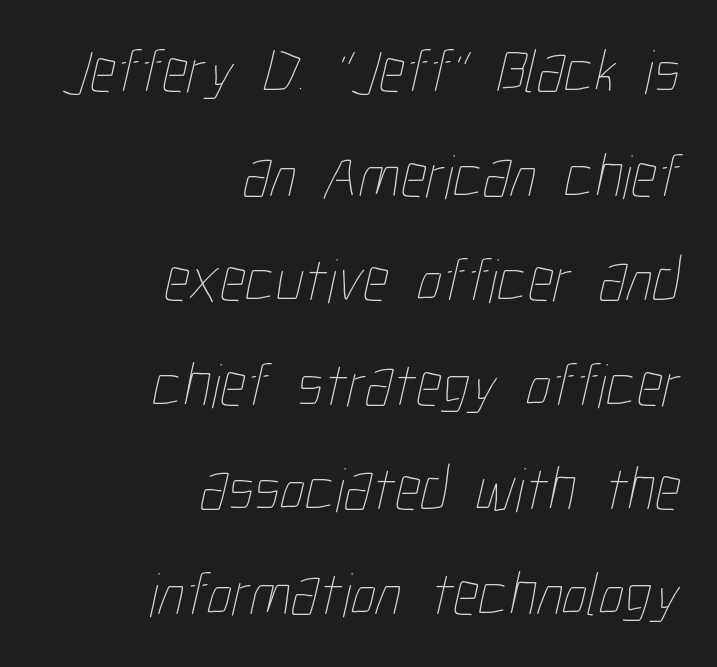
{"bold": "no", "weight": "thin", "width": "condensed", "stroke_contrast": "low", "x_height": "medium", "monospaced": "no", "underline": "no", "align": "right", "line_spacing": "normal", "line_spacing_ratio": 1.66, "letter_spacing": "normal", "letter_spacing_em": 0.0, "glyph_px": 63}
